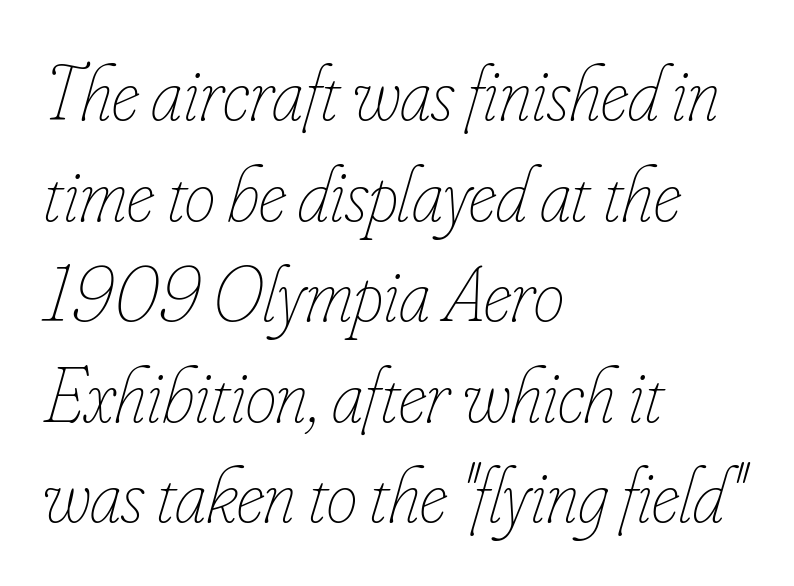
{"italic": "yes", "lean": "right", "slant_degrees": 16, "bold": "no", "weight": "thin", "width": "condensed", "stroke_contrast": "low", "x_height": "small", "monospaced": "no", "underline": "no", "align": "left", "line_spacing": "normal", "line_spacing_ratio": 1.29, "letter_spacing": "normal", "letter_spacing_em": 0.0, "glyph_px": 78}
